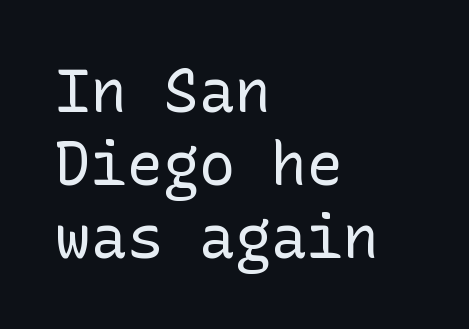
{"serif": "no", "italic": "no", "bold": "no", "weight": "regular", "width": "normal", "stroke_contrast": "low", "x_height": "medium", "underline": "no", "align": "left", "line_spacing_ratio": 1.22, "letter_spacing": "normal", "letter_spacing_em": 0.0, "glyph_px": 60}
